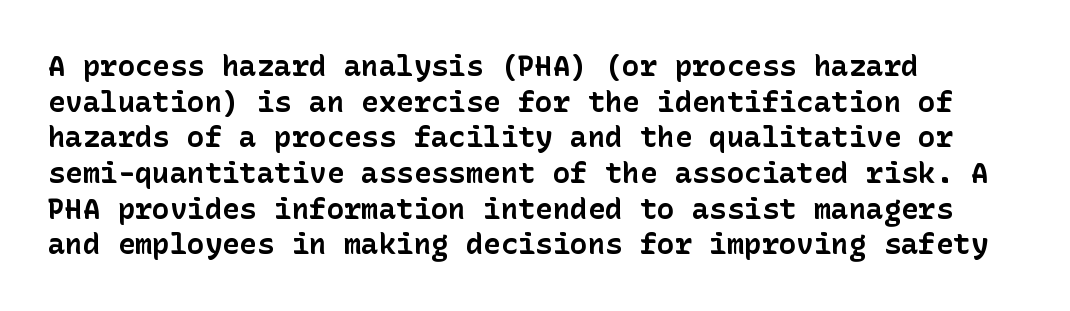
The image shows 29 px bold sans-serif type, upright; set left-aligned, line spacing 1.23x, normal letter spacing, not underlined; low stroke contrast and a medium x-height.
